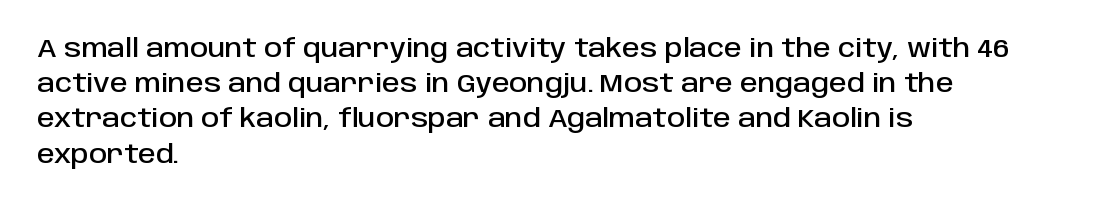
{"italic": "no", "underline": "no", "align": "left", "line_spacing": "normal", "line_spacing_ratio": 1.41, "letter_spacing": "normal", "letter_spacing_em": 0.0, "glyph_px": 25}
